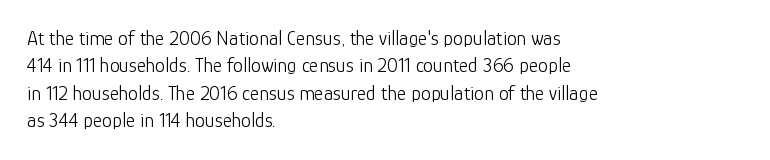
{"italic": "no", "bold": "no", "underline": "no", "align": "left", "line_spacing": "normal", "line_spacing_ratio": 1.37, "letter_spacing": "normal", "letter_spacing_em": 0.0, "glyph_px": 20}
